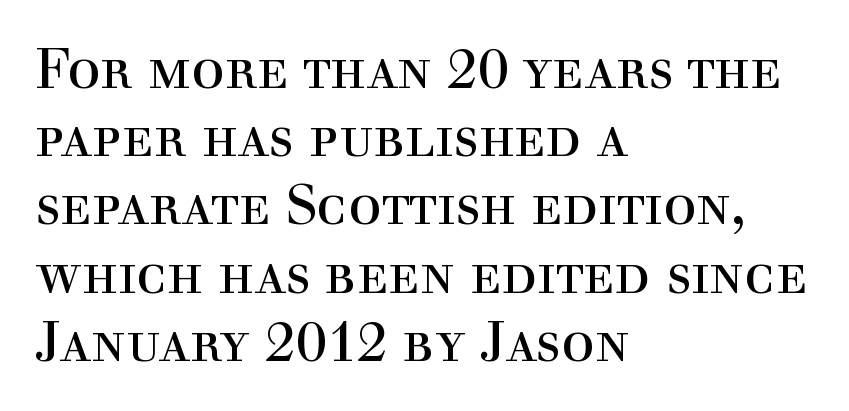
Classification — serif. If you drew a line through each stem, it would be perfectly vertical. Glyph-to-glyph distance matches everyday printed text. Note the varied advance widths — an 'i' is clearly narrower than an 'm'. Notice how the passage keeps a crisp vertical edge on the left only.
